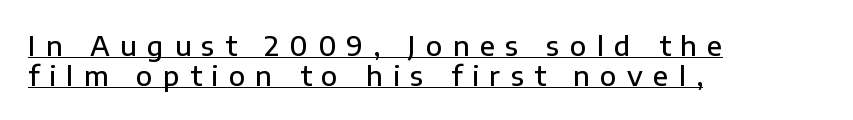
{"italic": "no", "bold": "semi", "underline": "yes", "align": "left", "line_spacing": "tight", "line_spacing_ratio": 1.11, "letter_spacing": "wide", "letter_spacing_em": 0.38, "glyph_px": 27}
